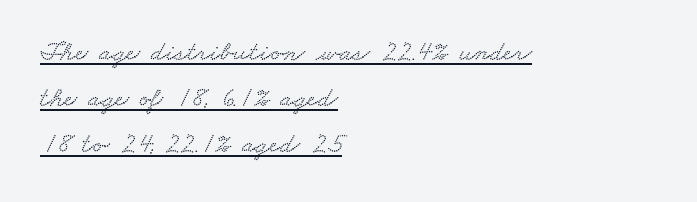
If you drew a ruler down the left edge, every line would touch it. Character widths vary here, with narrow letters taking less room than wide ones. Has an underline been added? It has. Leading: standard. Nothing unusual about the tracking: characters are spaced as the font intends.
